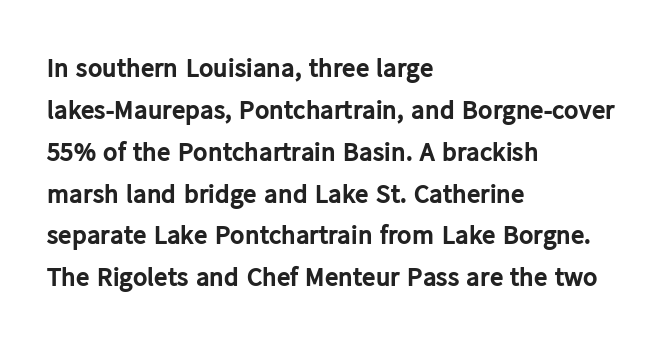
Q: Is the text bold? A: Yes.
Q: Is the text italic (slanted)? A: No, it is upright.
Q: Is the text underlined? A: No.
Q: How is the paragraph aligned? A: Left-aligned.
Q: Is the spacing between letters normal or unusually wide? A: Normal.
Q: Is the spacing between lines tight, normal or loose? A: Normal.
